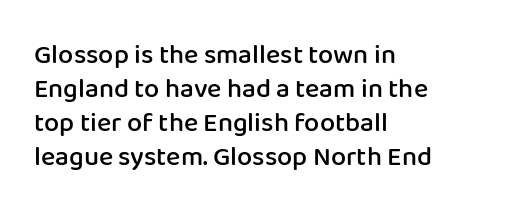
{"italic": "no", "bold": "semi", "underline": "no", "align": "left", "line_spacing": "normal", "line_spacing_ratio": 1.26, "letter_spacing": "normal", "letter_spacing_em": 0.0, "glyph_px": 27}
